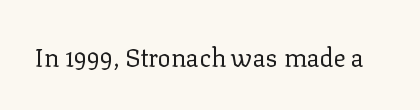
The image shows 25 px text type, upright; set normal letter spacing, not underlined.
